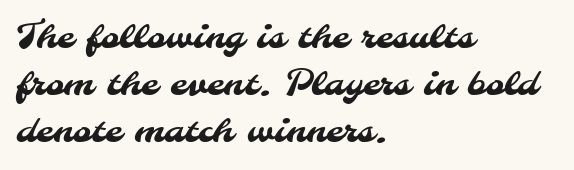
Q: Is the typeface a serif or a sans-serif typeface? A: Sans-serif.
Q: Is the text underlined? A: No.
Q: How is the paragraph aligned? A: Left-aligned.
Q: Is the spacing between letters normal or unusually wide? A: Normal.
Q: Is the spacing between lines tight, normal or loose? A: Normal.
Q: Width (condensed, normal, or wide)? A: Normal.
Q: Stroke contrast? A: Medium.
Q: x-height? A: Small.
Q: Monospaced? A: No.
